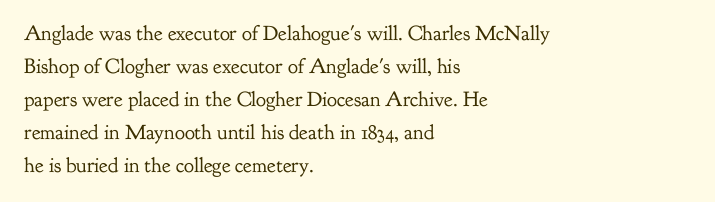
No italicization has been applied; the sample stays upright. This rendering features lettering with no underline. Summary of weight: not heavy and not bold. The typesetter chose a ragged-right arrangement here. The vertical gap from one line to the next is medium.
